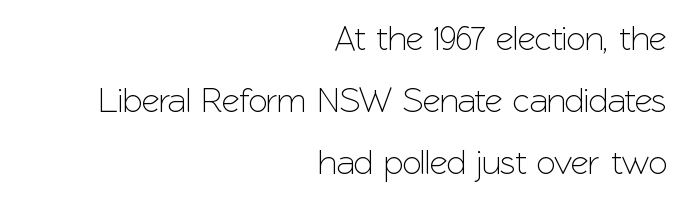
Underlining? Definitely not there. The text was rendered using a sans face with plain stroke endings. This sample has the flowing, uneven cadence of proportional lettering. Notice how the stems are strictly vertical — no italics here. Reading down the block, your eye finds every line finishing at a fixed right position.
